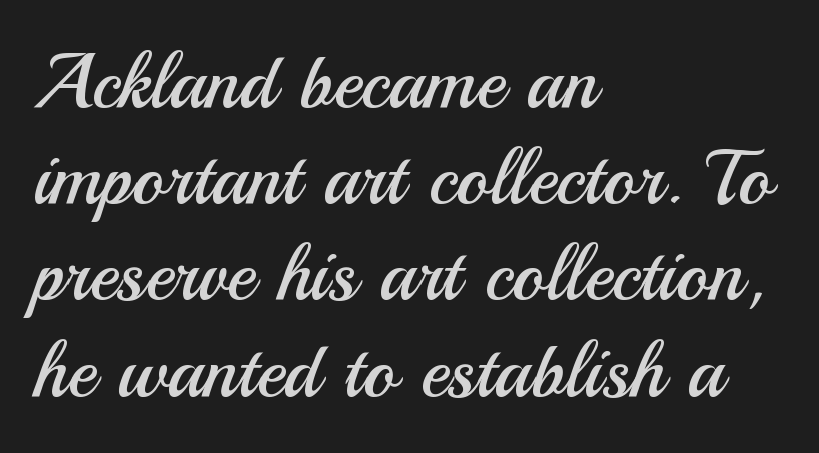
Q: Is the text bold? A: No.
Q: Is the text italic (slanted)? A: Yes.
Q: Is the typeface a serif or a sans-serif typeface? A: Sans-serif.
Q: Is the text underlined? A: No.
Q: How is the paragraph aligned? A: Left-aligned.
Q: Is the spacing between letters normal or unusually wide? A: Normal.
Q: Is the spacing between lines tight, normal or loose? A: Normal.
Q: Width (condensed, normal, or wide)? A: Normal.
Q: Stroke contrast? A: Medium.
Q: x-height? A: Small.
Q: Monospaced? A: No.
